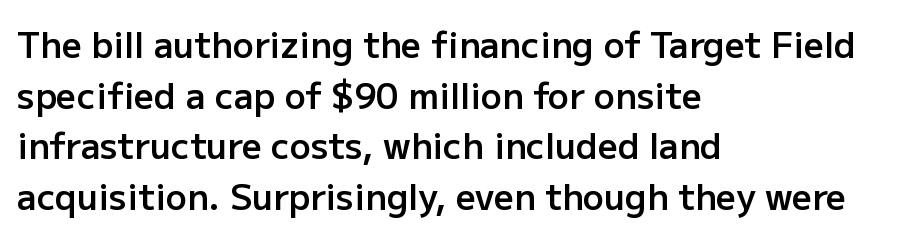
Q: Is the text bold? A: Semi-bold.
Q: Is the text italic (slanted)? A: No, it is upright.
Q: Is the typeface a serif or a sans-serif typeface? A: Sans-serif.
Q: Is the text underlined? A: No.
Q: How is the paragraph aligned? A: Left-aligned.
Q: Is the spacing between letters normal or unusually wide? A: Normal.
Q: Is the spacing between lines tight, normal or loose? A: Normal.
Q: Width (condensed, normal, or wide)? A: Normal.
Q: Stroke contrast? A: Low.
Q: x-height? A: Medium.
Q: Monospaced? A: No.
